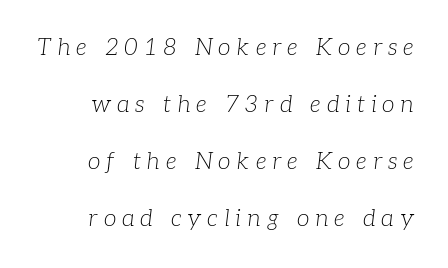
Q: Is the text bold? A: No.
Q: Is the text italic (slanted)? A: Yes, it leans right by about 7 degrees.
Q: Is the text underlined? A: No.
Q: Is the spacing between letters normal or unusually wide? A: Unusually wide.
Q: Is the spacing between lines tight, normal or loose? A: Loose.
